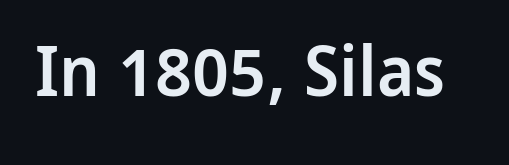
{"serif": "no", "italic": "no", "bold": "semi", "weight": "semibold", "width": "normal", "stroke_contrast": "low", "x_height": "medium", "monospaced": "no", "underline": "no", "letter_spacing": "normal", "letter_spacing_em": 0.0, "glyph_px": 70}
